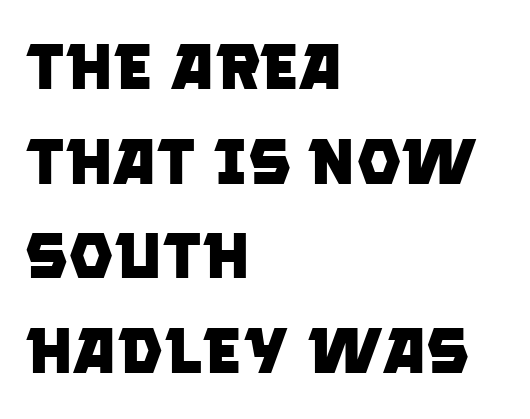
{"serif": "no", "bold": "yes", "weight": "heavy", "width": "normal", "stroke_contrast": "low", "x_height": "large", "monospaced": "no", "underline": "no", "align": "left", "line_spacing": "normal", "line_spacing_ratio": 1.48, "letter_spacing": "normal", "letter_spacing_em": 0.0, "glyph_px": 64}
